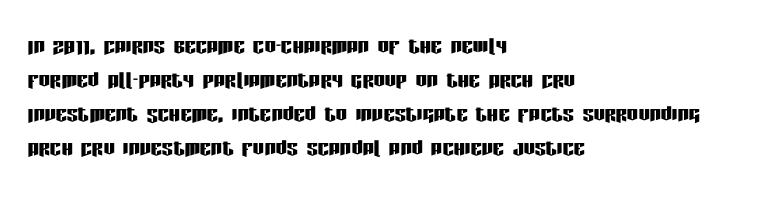
This rendering features lettering with no underline. Which margin do the lines hug? The left one — the right edge is uneven. Letter spacing: default. Posture: straight, roman, zero tilt.
